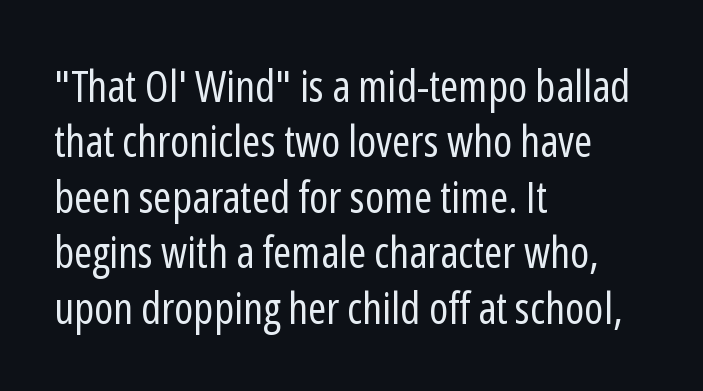
{"serif": "no", "italic": "no", "bold": "no", "weight": "regular", "width": "condensed", "stroke_contrast": "low", "x_height": "medium", "monospaced": "no", "underline": "no", "align": "left", "line_spacing": "normal", "line_spacing_ratio": 1.26, "letter_spacing": "normal", "letter_spacing_em": 0.0, "glyph_px": 44}
